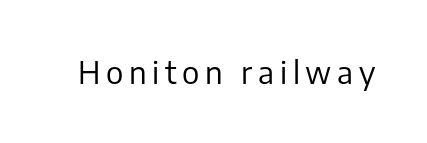
The type family on display is of the sans-serif kind. The string is rendered with underlining switched off. Varying glyph widths throughout — classic text-font behaviour. The cut favours lightness, reaching ordinary text weight at its darkest.
